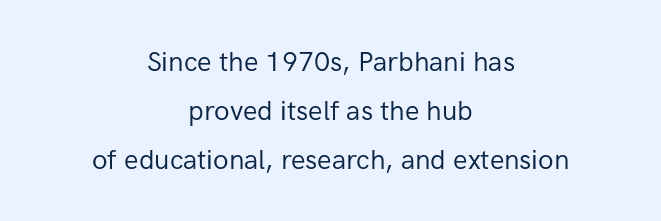
Does extra space separate the letters? No, they use regular spacing. This rendering uses center alignment, leaving both contours irregular but symmetric. Tall strokes in this sample are plumb rather than angled. Summary of weight: not heavy and not bold.
